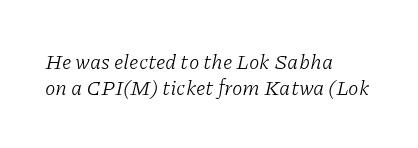
The image shows 21 px text type, italic (leaning right); set left-aligned, line spacing 1.24x, normal letter spacing, not underlined.
